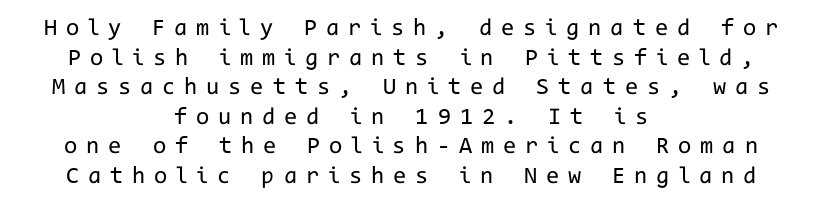
Rendered with straight, roman letterforms. The tracking reads as deliberately expanded to a designer's eye. Check under the words: just untouched page. The paragraph has two soft edges and a firm central axis. Bold? No — there's no thickening of the strokes.
